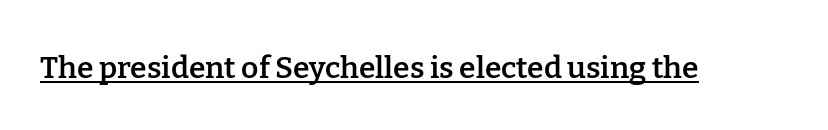
Emphasis by weight is partial: semibold. Characters follow at the spacing the type designer built in. Nope, not italic — everything's standing straight. The rendering uses natural spacing where letterforms have individual widths. The letters carry serifs — small finishing strokes at the ends of their stems. A typographer would call this underscored text.
